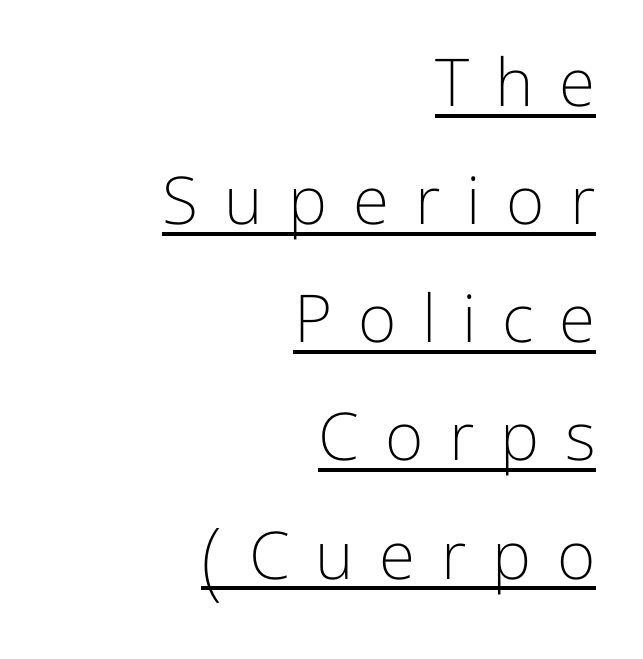
Look at the tracking — it's clearly loosened, letters drifting apart. These characters rest on top of a visible drawn line. Every row of glyphs terminates at an identical x-position on the right. Font category for this specimen: sans-serif. Bold? No — there's no thickening of the strokes. Think of a printed novel: that variable character pitch is what you see here.
